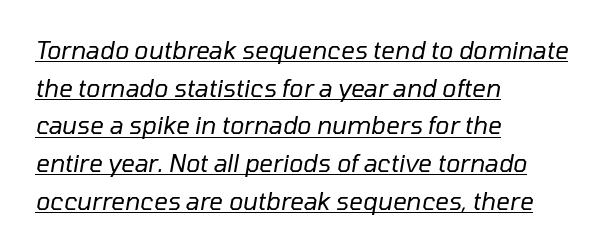
Q: Is the text bold? A: No.
Q: Is the text italic (slanted)? A: Yes, it leans right by about 10 degrees.
Q: Is the text underlined? A: Yes.
Q: How is the paragraph aligned? A: Left-aligned.
Q: Is the spacing between letters normal or unusually wide? A: Normal.
Q: Is the spacing between lines tight, normal or loose? A: Normal.
